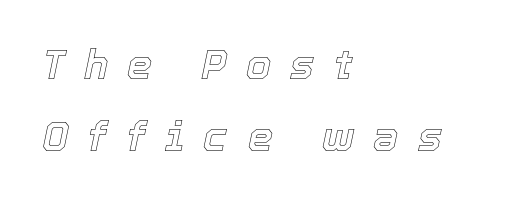
{"italic": "yes", "lean": "right", "slant_degrees": 12, "width": "normal", "x_height": "medium", "monospaced": "no", "underline": "no", "align": "left", "line_spacing_ratio": 1.79, "letter_spacing": "wide", "letter_spacing_em": 0.48, "glyph_px": 40}
